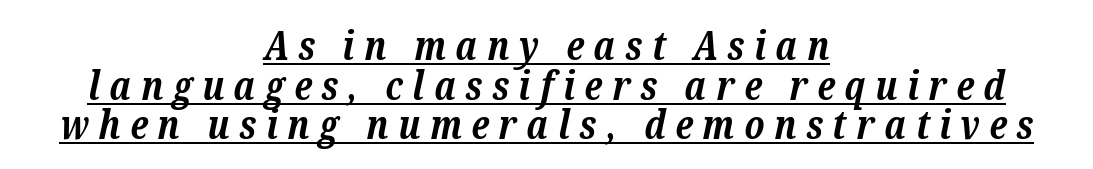
The horizontal fit of the characters is loose and conspicuously gappy. The string is rendered with underlining switched on. Visually the block forms a symmetrical silhouette, jagged on both flanks. Character widths vary here, with narrow letters taking less room than wide ones.
